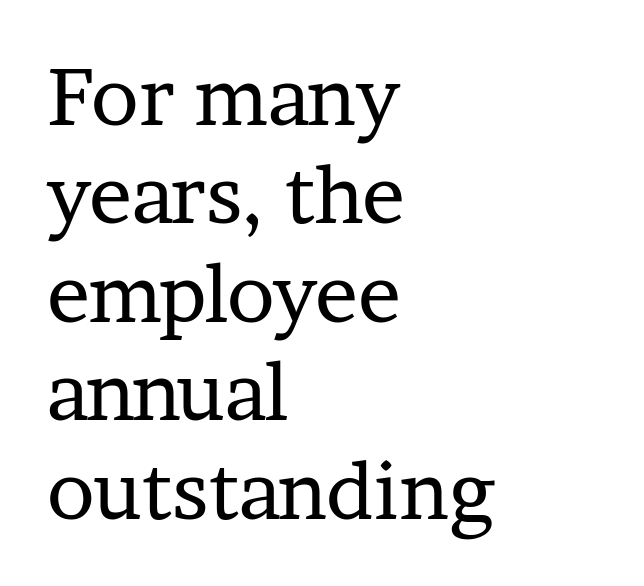
This rendering leaves character spacing at its baseline value. This sample uses a serif face. Teacher's note: observe the even left margin — that is flush-left alignment. This sample has the flowing, uneven cadence of proportional lettering. Characters remain perfectly vertical along every line.
